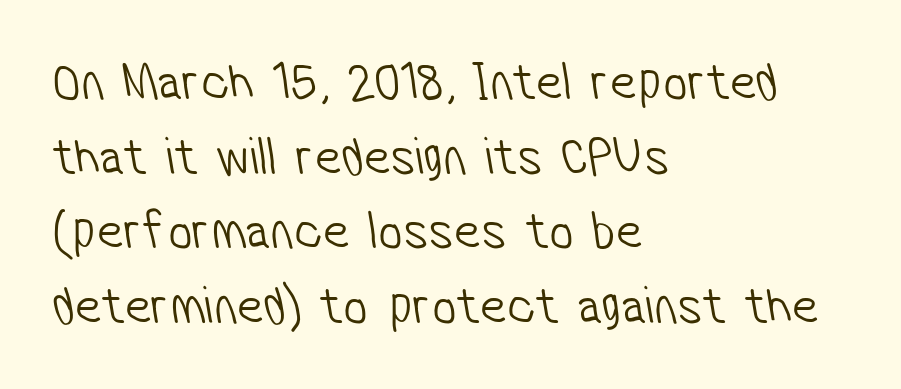
The image shows 54 px light, condensed sans-serif type; set left-aligned, normal line spacing (1.38x), normal letter spacing, not underlined; low stroke contrast and a medium x-height.
